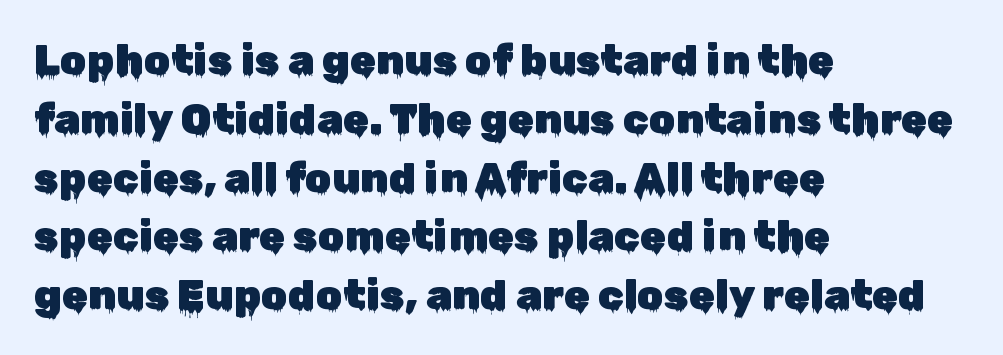
The image shows 42 px sans-serif type, upright; set left-aligned, normal line spacing (1.4x), normal letter spacing, not underlined; low stroke contrast and a medium x-height.
